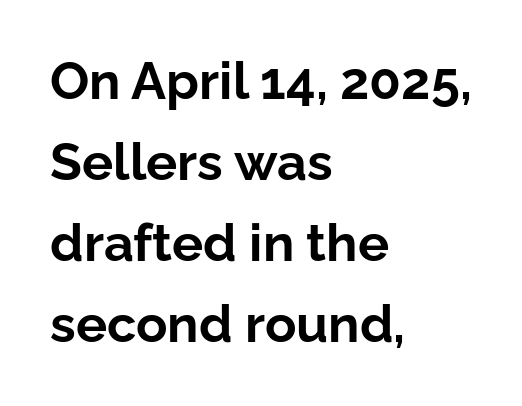
{"serif": "no", "italic": "no", "bold": "yes", "weight": "bold", "width": "normal", "stroke_contrast": "low", "x_height": "medium", "monospaced": "no", "underline": "no", "align": "left", "line_spacing": "normal", "line_spacing_ratio": 1.56, "letter_spacing": "normal", "letter_spacing_em": 0.0, "glyph_px": 52}
